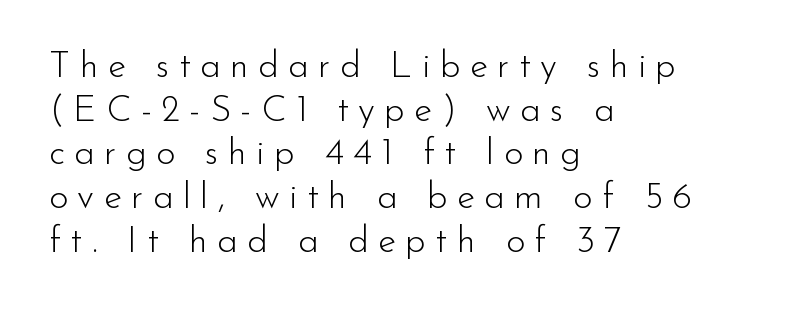
{"serif": "no", "italic": "no", "bold": "no", "weight": "light", "width": "normal", "stroke_contrast": "low", "x_height": "small", "monospaced": "no", "underline": "no", "align": "left", "line_spacing_ratio": 1.18, "letter_spacing": "wide", "letter_spacing_em": 0.25, "glyph_px": 37}
